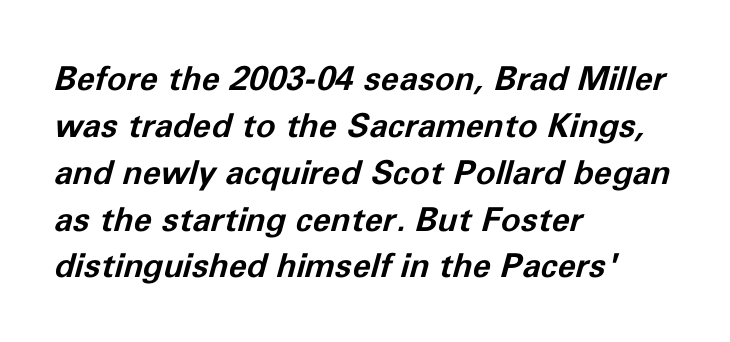
Italic: yes, the glyphs are oblique. The vertical gap from one line to the next is medium. Tracking value appears to be zero — textbook default spacing. These lines are set flush left with a ragged right edge.
